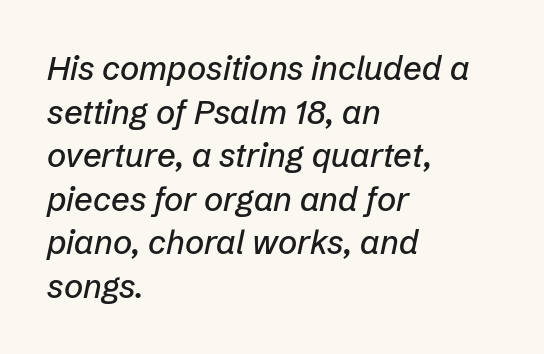
{"italic": "yes", "lean": "right", "slant_degrees": 12, "width": "normal", "stroke_contrast": "low", "x_height": "medium", "monospaced": "no", "underline": "no", "align": "left", "line_spacing": "normal", "line_spacing_ratio": 1.32, "letter_spacing": "normal", "letter_spacing_em": 0.0, "glyph_px": 33}
